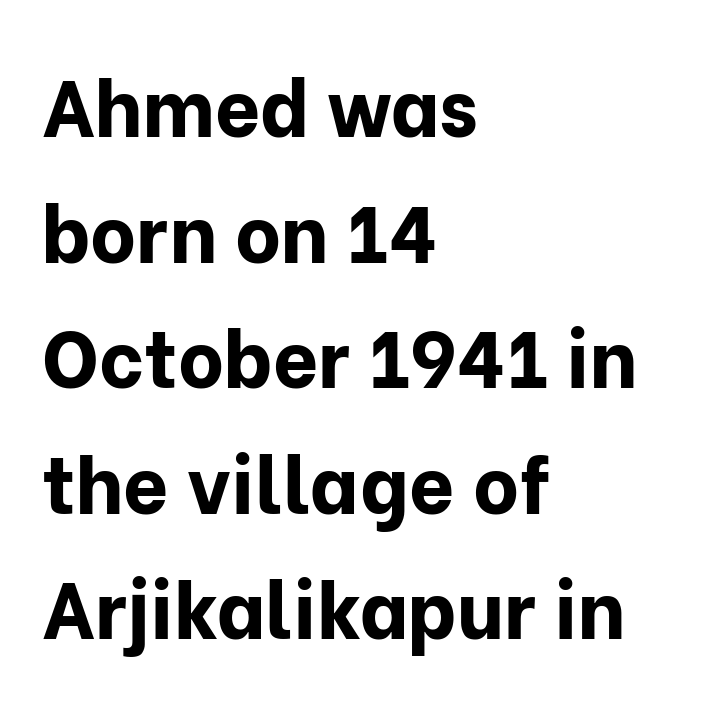
A bare baseline throughout the passage. Nothing sits at the stroke ends, so this counts as sans-serif. The face used here is proportionally spaced, like ordinary book or web type. How are the letters spaced? Ordinarily, with no added tracking.
